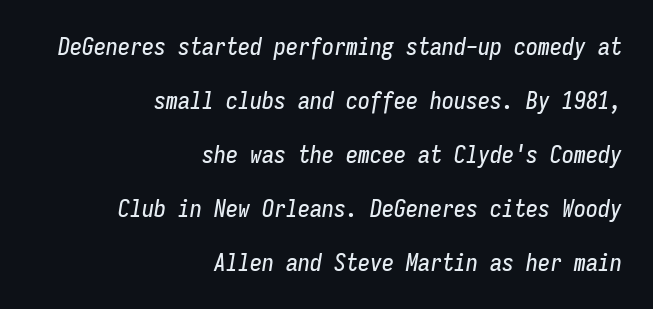
Q: Is the text italic (slanted)? A: Yes, it leans right by about 9 degrees.
Q: Is the text underlined? A: No.
Q: How is the paragraph aligned? A: Right-aligned.
Q: Is the spacing between letters normal or unusually wide? A: Normal.
Q: Is the spacing between lines tight, normal or loose? A: Loose.
